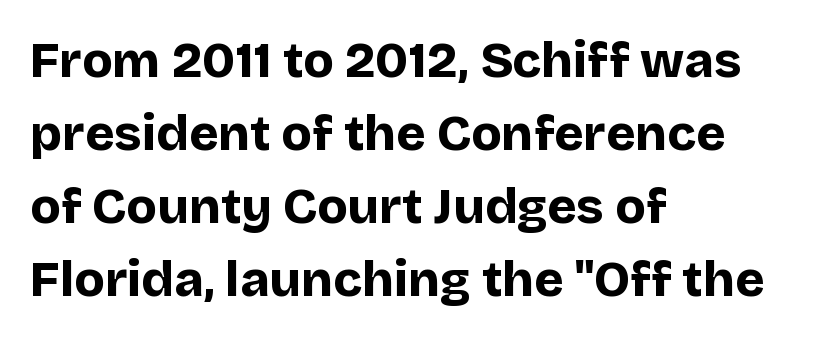
Q: Is the text bold? A: Yes.
Q: Is the text italic (slanted)? A: No, it is upright.
Q: Is the typeface a serif or a sans-serif typeface? A: Sans-serif.
Q: Is the text underlined? A: No.
Q: How is the paragraph aligned? A: Left-aligned.
Q: Is the spacing between letters normal or unusually wide? A: Normal.
Q: Is the spacing between lines tight, normal or loose? A: Normal.
Q: Width (condensed, normal, or wide)? A: Normal.
Q: Stroke contrast? A: Low.
Q: x-height? A: Large.
Q: Monospaced? A: No.
